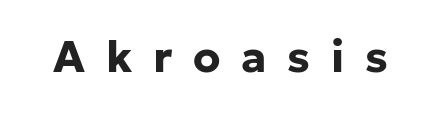
{"serif": "no", "italic": "no", "bold": "yes", "weight": "bold", "width": "normal", "stroke_contrast": "low", "x_height": "medium", "monospaced": "no", "underline": "no", "letter_spacing": "wide", "letter_spacing_em": 0.47, "glyph_px": 44}
